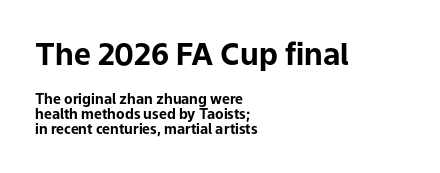
{"serif": "no", "italic": "no", "bold": "yes", "weight": "bold", "width": "normal", "stroke_contrast": "low", "x_height": "medium", "monospaced": "no", "underline": "no", "align": "left", "line_spacing": "tight", "line_spacing_ratio": 1.05, "letter_spacing": "normal", "letter_spacing_em": 0.0, "larger_block": "first", "size_ratio": 2.14, "glyph_px": 30}
